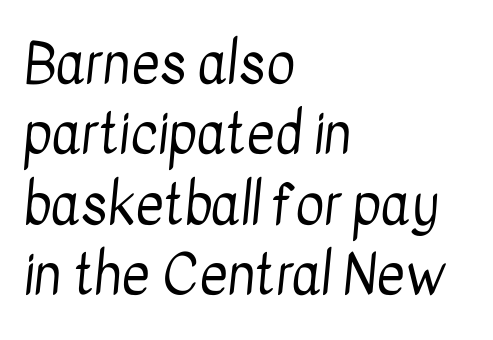
Q: Is the text bold? A: No.
Q: Is the typeface a serif or a sans-serif typeface? A: Sans-serif.
Q: Is the text underlined? A: No.
Q: How is the paragraph aligned? A: Left-aligned.
Q: Is the spacing between letters normal or unusually wide? A: Normal.
Q: Is the spacing between lines tight, normal or loose? A: Normal.
Q: Width (condensed, normal, or wide)? A: Condensed.
Q: Stroke contrast? A: Low.
Q: x-height? A: Medium.
Q: Monospaced? A: No.
